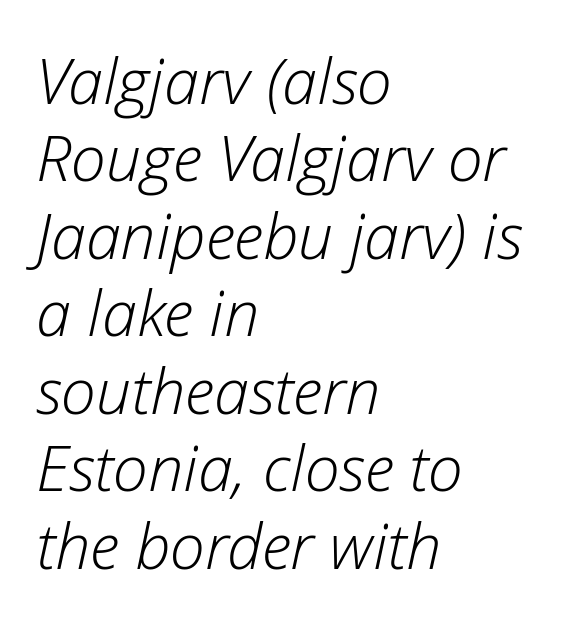
The image shows 63 px light type, italic (leaning right); set left-aligned, line spacing 1.23x, normal letter spacing, not underlined; low stroke contrast and a medium x-height.
